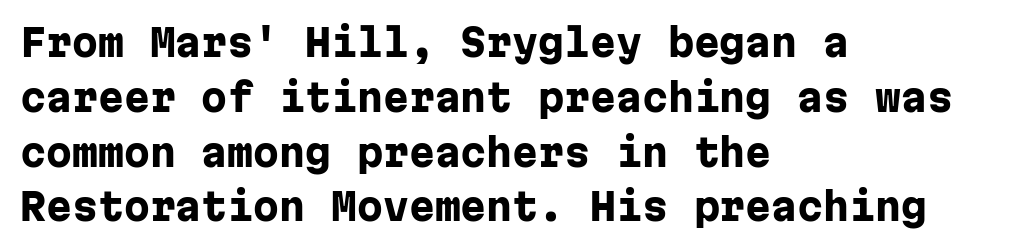
The specimen reads as upright at a glance. Type without underlining. Default kerning and tracking; the words read as compact shapes. In terms of leading, this rendering sits right in the middle. Horizontally, the lines are justified to the leading edge only.
